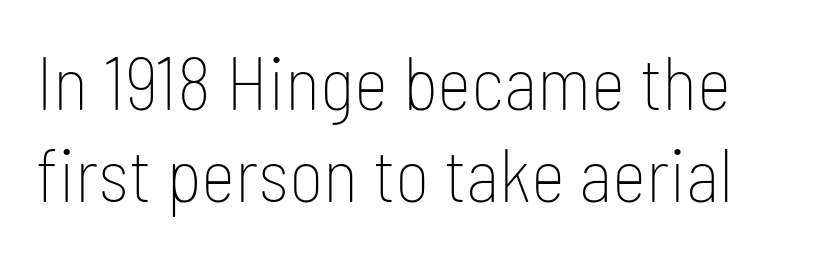
{"serif": "no", "italic": "no", "bold": "no", "weight": "thin", "width": "condensed", "stroke_contrast": "low", "x_height": "medium", "monospaced": "no", "underline": "no", "line_spacing_ratio": 1.24, "letter_spacing": "normal", "letter_spacing_em": 0.0, "glyph_px": 74}
